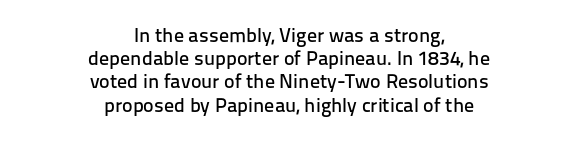
The image shows 20 px text type, upright; set centered, line spacing 1.16x, normal letter spacing, not underlined.
